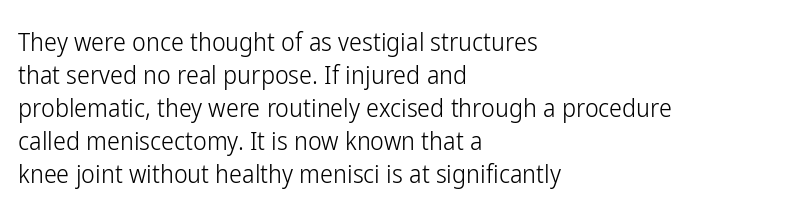
When letters stand straight like this, we call the style roman or upright. These lines sit exactly where default settings would place them. Students, note that the glyphs here touch the page at normal intervals. The passage shown is not bold in any degree. In CSS terms this would be text-align: left. Underlining? Definitely not there.
